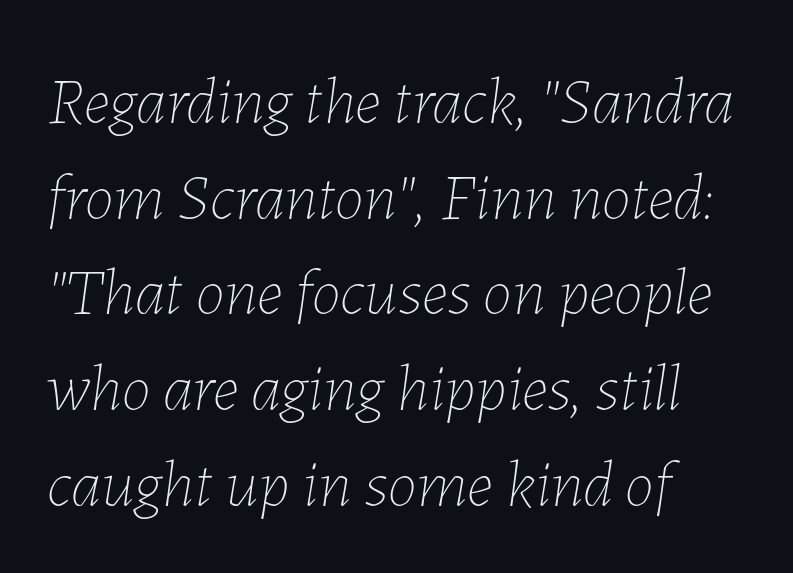
The image shows 66 px thin type, italic (leaning right); set left-aligned, normal line spacing (1.45x), normal letter spacing, not underlined; low stroke contrast and a medium x-height.
